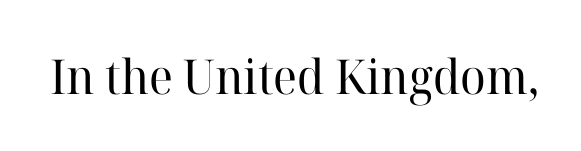
Q: Is the text bold? A: No.
Q: Is the text italic (slanted)? A: No, it is upright.
Q: Is the typeface a serif or a sans-serif typeface? A: Serif.
Q: Is the text underlined? A: No.
Q: Is the spacing between letters normal or unusually wide? A: Normal.
Q: Width (condensed, normal, or wide)? A: Normal.
Q: Stroke contrast? A: High.
Q: x-height? A: Medium.
Q: Monospaced? A: No.
